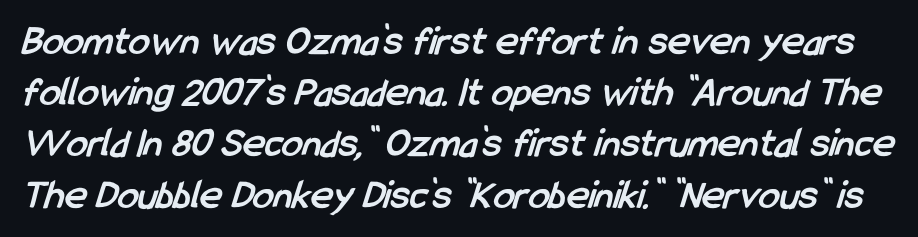
Q: Is the text bold? A: Yes.
Q: Is the typeface a serif or a sans-serif typeface? A: Sans-serif.
Q: Is the text underlined? A: No.
Q: Is the spacing between letters normal or unusually wide? A: Normal.
Q: Width (condensed, normal, or wide)? A: Condensed.
Q: Stroke contrast? A: Low.
Q: x-height? A: Medium.
Q: Monospaced? A: No.
